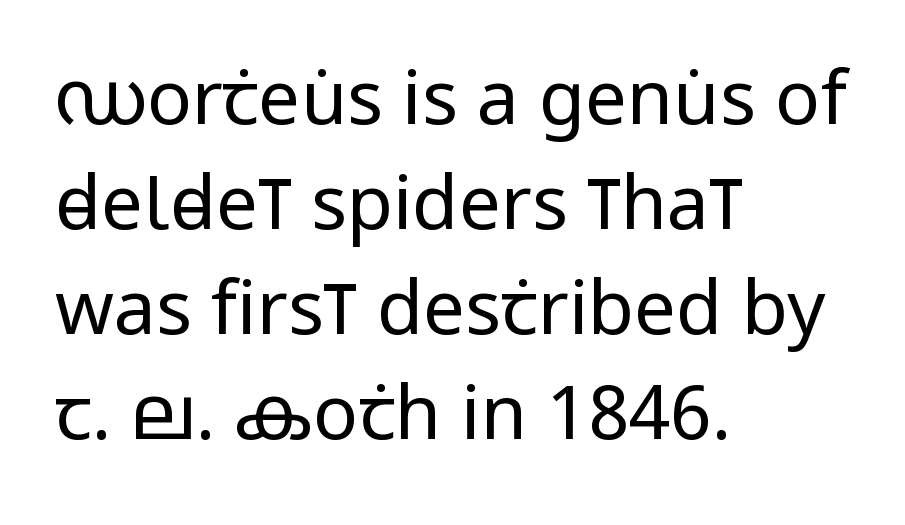
Q: Is the text bold? A: No.
Q: Is the text italic (slanted)? A: No, it is upright.
Q: Is the typeface a serif or a sans-serif typeface? A: Sans-serif.
Q: Is the text underlined? A: No.
Q: How is the paragraph aligned? A: Left-aligned.
Q: Is the spacing between letters normal or unusually wide? A: Normal.
Q: Is the spacing between lines tight, normal or loose? A: Normal.
Q: Width (condensed, normal, or wide)? A: Condensed.
Q: Stroke contrast? A: Low.
Q: x-height? A: Large.
Q: Monospaced? A: No.
